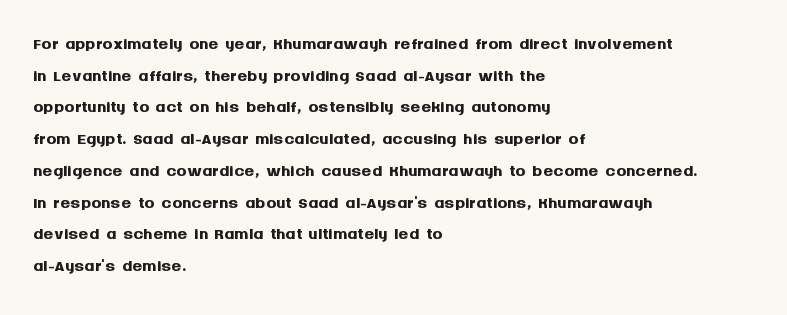
The image shows 25 px bold type, upright; set left-aligned, normal line spacing (1.27x), normal letter spacing, not underlined.
